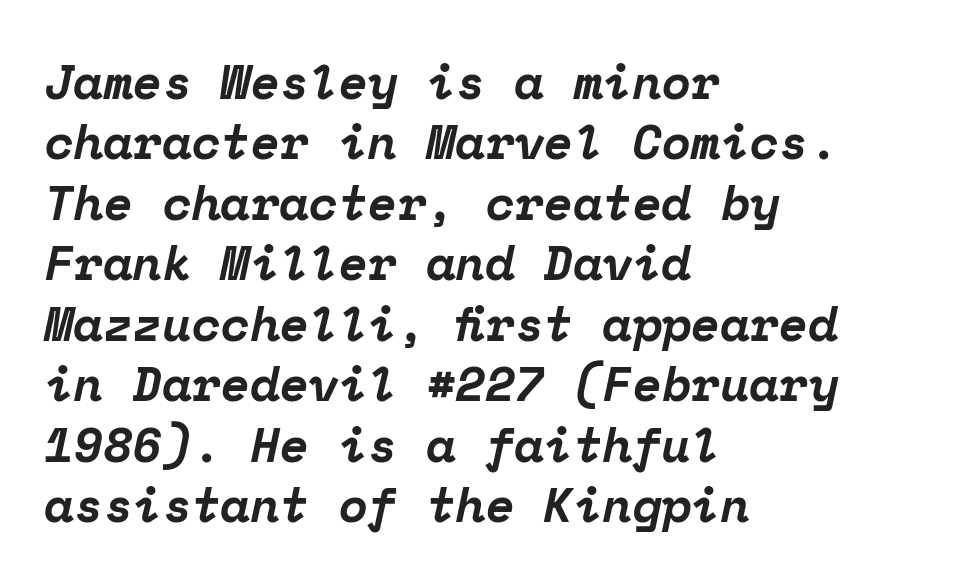
The image shows 48 px bold serif type, italic (leaning right), monospaced; set left-aligned, normal line spacing (1.26x), normal letter spacing, not underlined; low stroke contrast and a medium x-height.
